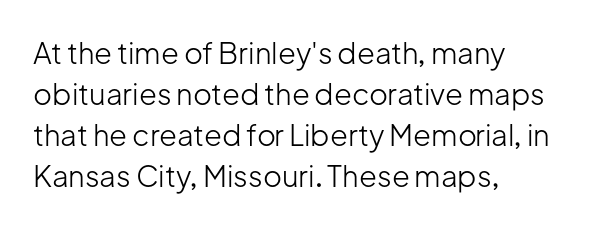
Q: Is the text bold? A: No.
Q: Is the text italic (slanted)? A: No, it is upright.
Q: Is the typeface a serif or a sans-serif typeface? A: Sans-serif.
Q: Is the text underlined? A: No.
Q: How is the paragraph aligned? A: Left-aligned.
Q: Is the spacing between letters normal or unusually wide? A: Normal.
Q: Is the spacing between lines tight, normal or loose? A: Normal.
Q: Width (condensed, normal, or wide)? A: Normal.
Q: Stroke contrast? A: Low.
Q: x-height? A: Medium.
Q: Monospaced? A: No.
